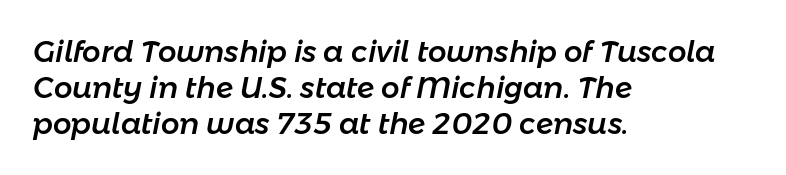
{"italic": "yes", "lean": "right", "slant_degrees": 11, "width": "normal", "stroke_contrast": "low", "x_height": "medium", "monospaced": "no", "underline": "no", "align": "left", "line_spacing_ratio": 1.24, "letter_spacing": "normal", "letter_spacing_em": 0.0, "glyph_px": 29}
